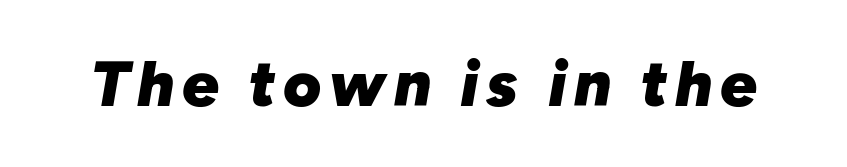
Q: Is the text bold? A: Yes.
Q: Is the text italic (slanted)? A: Yes, it leans right by about 10 degrees.
Q: Is the text underlined? A: No.
Q: Width (condensed, normal, or wide)? A: Normal.
Q: Stroke contrast? A: Low.
Q: x-height? A: Medium.
Q: Monospaced? A: No.
